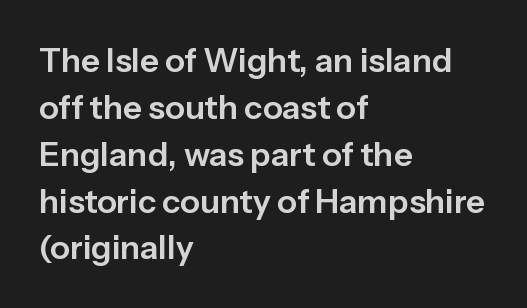
Q: Is the text italic (slanted)? A: No, it is upright.
Q: Is the typeface a serif or a sans-serif typeface? A: Sans-serif.
Q: Is the text underlined? A: No.
Q: How is the paragraph aligned? A: Left-aligned.
Q: Is the spacing between letters normal or unusually wide? A: Normal.
Q: Is the spacing between lines tight, normal or loose? A: Normal.
Q: Width (condensed, normal, or wide)? A: Normal.
Q: Stroke contrast? A: Low.
Q: x-height? A: Medium.
Q: Monospaced? A: No.
